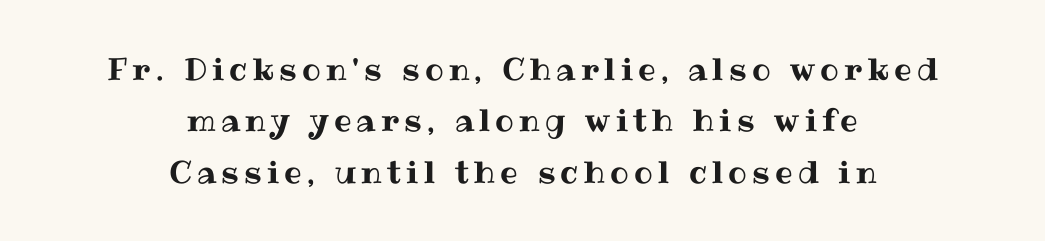
Clear beneath every line of the passage. Does the leading feel generous? No, just average. Here the designer chose a conventional face with non-uniform glyph widths. One-word summary of the alignment: center.
